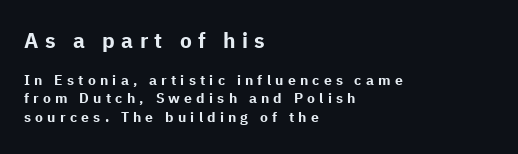
Q: Is the text bold? A: Yes.
Q: Is the text italic (slanted)? A: No, it is upright.
Q: Is the text underlined? A: No.
Q: How is the paragraph aligned? A: Left-aligned.
Q: Is the spacing between letters normal or unusually wide? A: Unusually wide.
Q: Is the spacing between lines tight, normal or loose? A: Normal.
Q: Which block of text is set in a larger size, the first (top) or the second (bottom)? A: The first (top) one.
